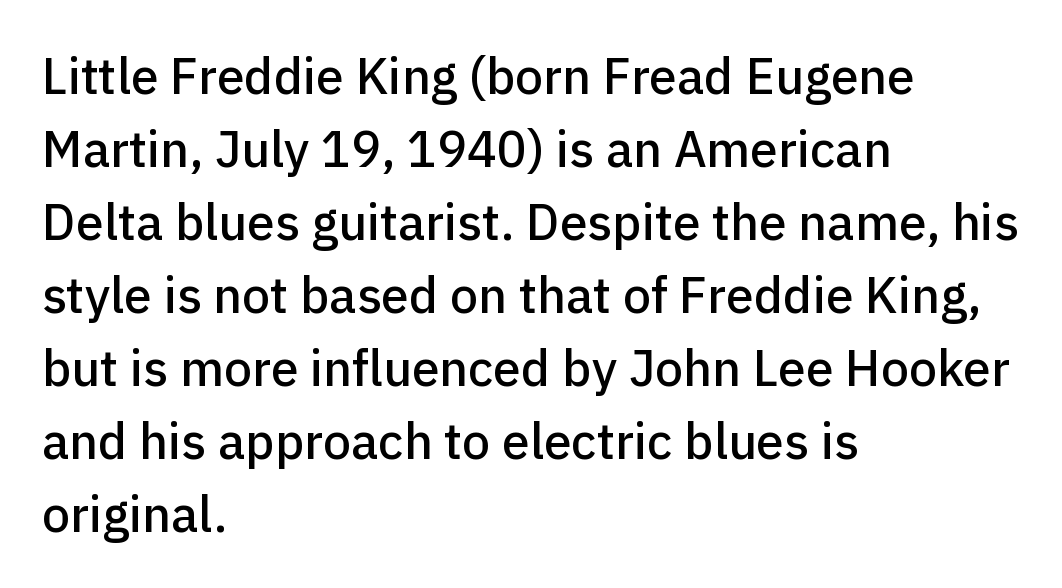
Q: Is the text italic (slanted)? A: No, it is upright.
Q: Is the typeface a serif or a sans-serif typeface? A: Sans-serif.
Q: Is the text underlined? A: No.
Q: How is the paragraph aligned? A: Left-aligned.
Q: Is the spacing between letters normal or unusually wide? A: Normal.
Q: Is the spacing between lines tight, normal or loose? A: Normal.
Q: Width (condensed, normal, or wide)? A: Normal.
Q: Stroke contrast? A: Low.
Q: x-height? A: Medium.
Q: Monospaced? A: No.
